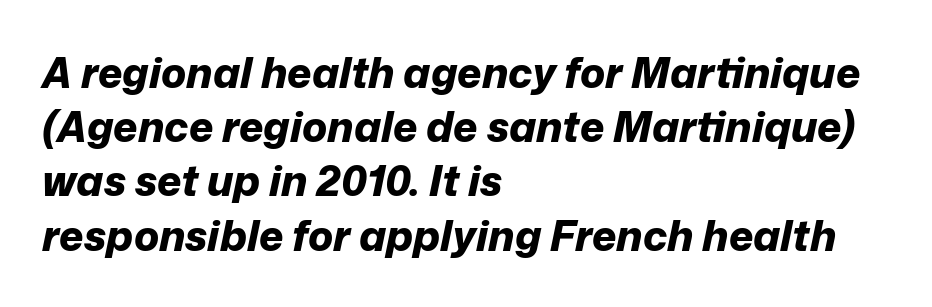
Q: Is the text bold? A: Yes.
Q: Is the text italic (slanted)? A: Yes, it leans right by about 12 degrees.
Q: Is the text underlined? A: No.
Q: How is the paragraph aligned? A: Left-aligned.
Q: Is the spacing between letters normal or unusually wide? A: Normal.
Q: Is the spacing between lines tight, normal or loose? A: Normal.
Q: Width (condensed, normal, or wide)? A: Normal.
Q: Stroke contrast? A: Low.
Q: x-height? A: Medium.
Q: Monospaced? A: No.
